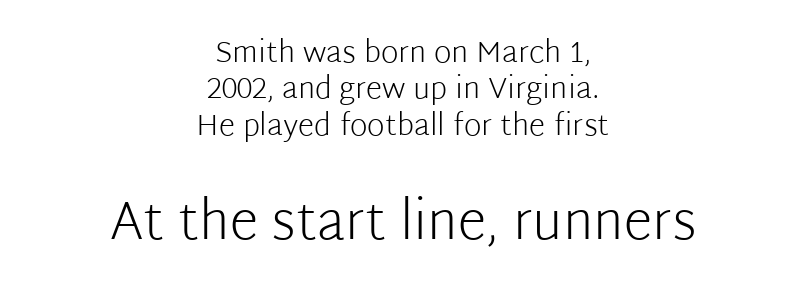
{"serif": "no", "italic": "no", "bold": "no", "weight": "light", "width": "normal", "stroke_contrast": "low", "x_height": "medium", "monospaced": "no", "underline": "no", "align": "center", "line_spacing_ratio": 1.21, "letter_spacing": "normal", "letter_spacing_em": 0.0, "larger_block": "second", "size_ratio": 1.77, "glyph_px": 53}
